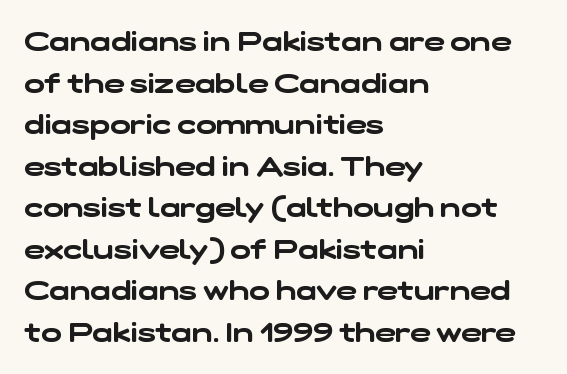
Does the leading feel generous? No, just average. The lines in this sample share a left origin and differ only in where they stop. The specimen omits any rule beneath the text block's lines. The horizontal fit of the characters is conventional and even.
